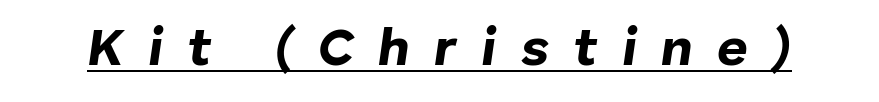
A typesetter would call this proportional, since set widths differ per character. Underline: present. The lettering tilts uniformly, giving the passage an italic look. These words are printed bold, with thick strokes throughout.
